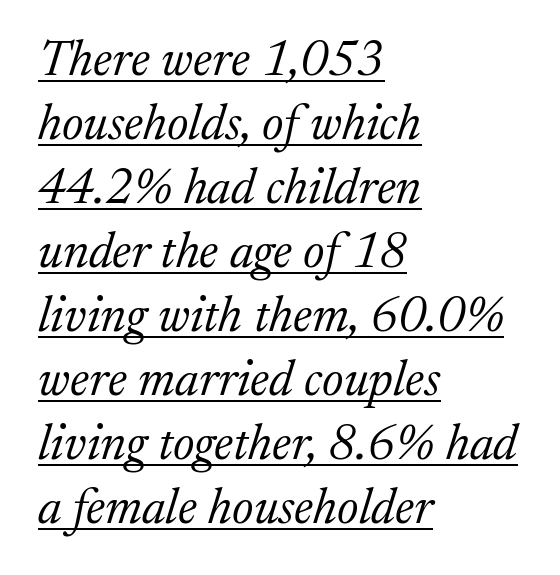
Q: Is the text bold? A: No.
Q: Is the text italic (slanted)? A: Yes, it leans right by about 17 degrees.
Q: Is the typeface a serif or a sans-serif typeface? A: Serif.
Q: Is the text underlined? A: Yes.
Q: How is the paragraph aligned? A: Left-aligned.
Q: Is the spacing between letters normal or unusually wide? A: Normal.
Q: Is the spacing between lines tight, normal or loose? A: Normal.
Q: Width (condensed, normal, or wide)? A: Normal.
Q: Stroke contrast? A: Medium.
Q: x-height? A: Medium.
Q: Monospaced? A: No.
